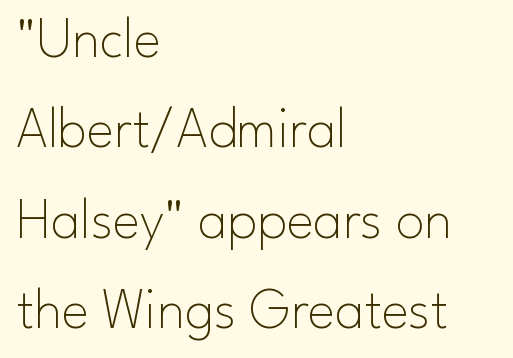
Q: Is the text bold? A: No.
Q: Is the text italic (slanted)? A: No, it is upright.
Q: Is the typeface a serif or a sans-serif typeface? A: Sans-serif.
Q: Is the text underlined? A: No.
Q: How is the paragraph aligned? A: Left-aligned.
Q: Is the spacing between letters normal or unusually wide? A: Normal.
Q: Is the spacing between lines tight, normal or loose? A: Normal.
Q: Width (condensed, normal, or wide)? A: Normal.
Q: Stroke contrast? A: Low.
Q: x-height? A: Small.
Q: Monospaced? A: No.
